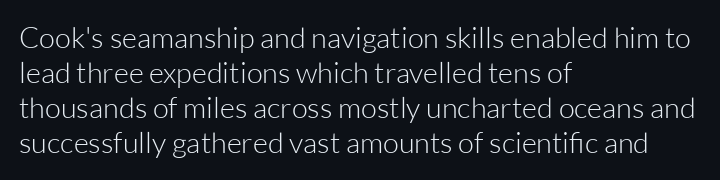
The image shows 29 px light sans-serif type, upright; set left-aligned, line spacing 1.21x, normal letter spacing, not underlined; low stroke contrast and a medium x-height.
